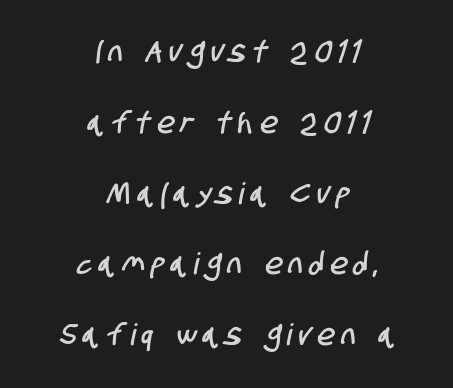
Q: Is the typeface a serif or a sans-serif typeface? A: Sans-serif.
Q: Is the text underlined? A: No.
Q: How is the paragraph aligned? A: Centered.
Q: Is the spacing between letters normal or unusually wide? A: Unusually wide.
Q: Is the spacing between lines tight, normal or loose? A: Loose.
Q: Width (condensed, normal, or wide)? A: Condensed.
Q: Stroke contrast? A: Low.
Q: x-height? A: Large.
Q: Monospaced? A: No.
